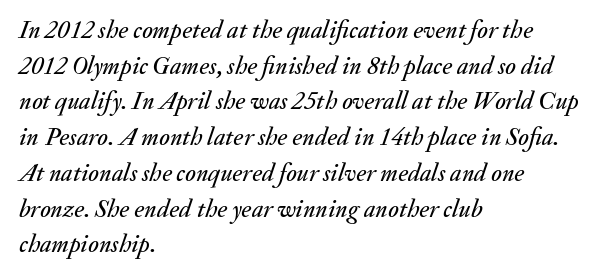
{"italic": "yes", "lean": "right", "slant_degrees": 20, "underline": "no", "align": "left", "line_spacing": "normal", "line_spacing_ratio": 1.43, "letter_spacing": "normal", "letter_spacing_em": 0.0, "glyph_px": 25}
